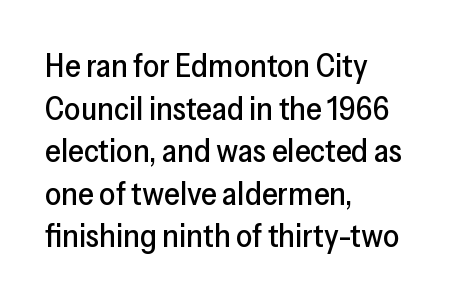
{"serif": "no", "italic": "no", "width": "normal", "stroke_contrast": "low", "x_height": "medium", "monospaced": "no", "underline": "no", "align": "left", "line_spacing": "normal", "line_spacing_ratio": 1.33, "letter_spacing": "normal", "letter_spacing_em": 0.0, "glyph_px": 32}
